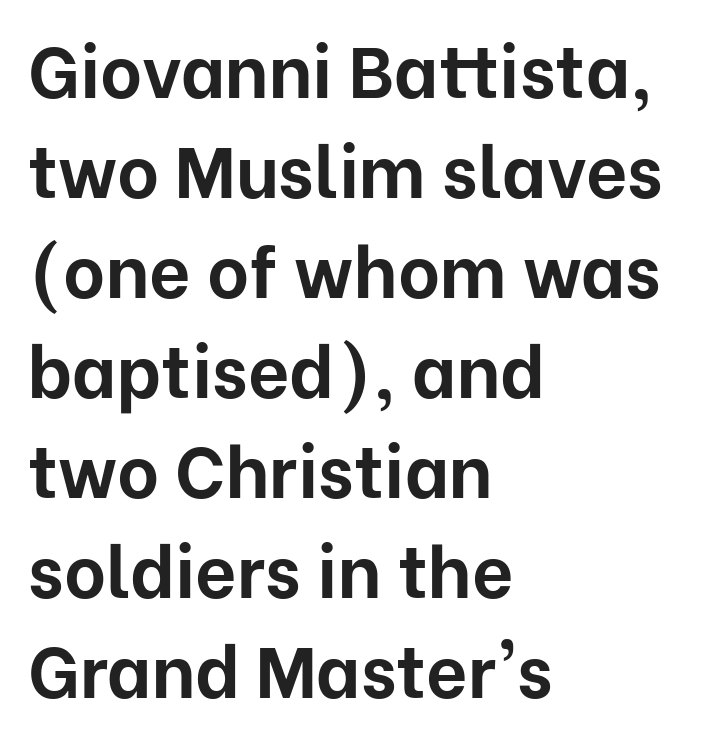
The image shows 72 px bold sans-serif type, upright; set left-aligned, normal line spacing (1.39x), normal letter spacing, not underlined; low stroke contrast and a medium x-height.
